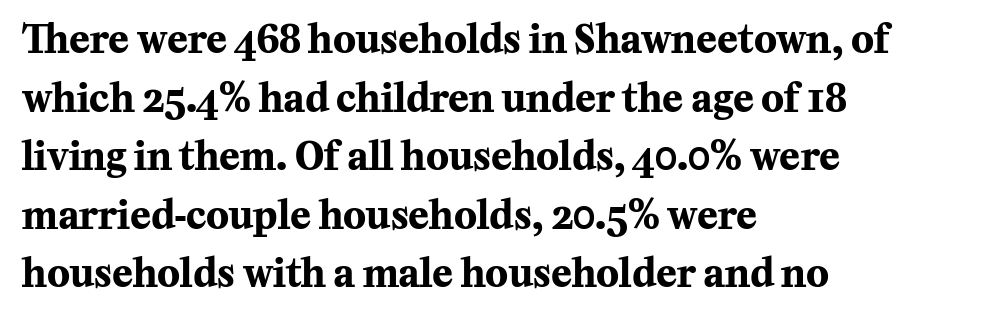
The image shows 38 px bold serif type, upright; set left-aligned, normal line spacing (1.54x), normal letter spacing, not underlined; medium stroke contrast and a medium x-height.
